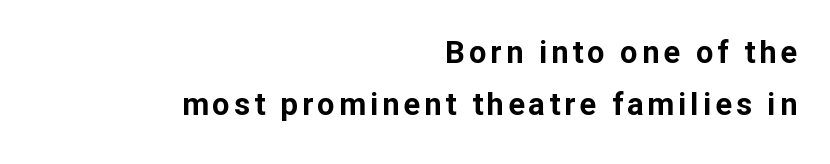
Has an underline been added? It has not. Layout note: lines flush right. Weight check: bold — yes, fully. Every stem runs plumb, perpendicular to the baseline.
